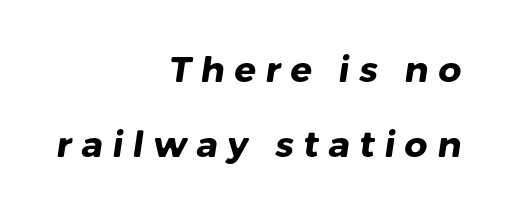
Q: Is the text bold? A: Yes.
Q: Is the typeface a serif or a sans-serif typeface? A: Sans-serif.
Q: Is the text underlined? A: No.
Q: How is the paragraph aligned? A: Right-aligned.
Q: Is the spacing between letters normal or unusually wide? A: Unusually wide.
Q: Is the spacing between lines tight, normal or loose? A: Loose.
Q: Width (condensed, normal, or wide)? A: Normal.
Q: Stroke contrast? A: Low.
Q: x-height? A: Medium.
Q: Monospaced? A: No.
